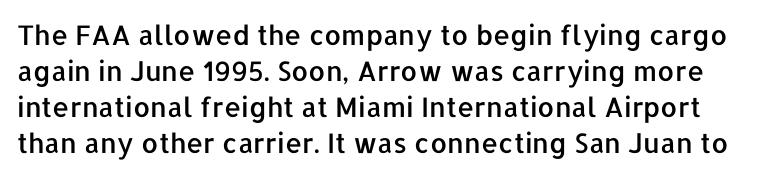
The image shows 27 px text type, upright; set normal line spacing (1.33x), normal letter spacing, not underlined.
